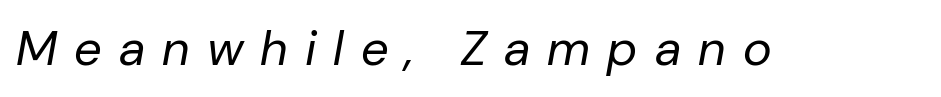
{"italic": "yes", "lean": "right", "slant_degrees": 10, "bold": "no", "weight": "regular", "width": "normal", "stroke_contrast": "low", "x_height": "medium", "monospaced": "no", "underline": "no", "letter_spacing": "wide", "letter_spacing_em": 0.35, "glyph_px": 49}
